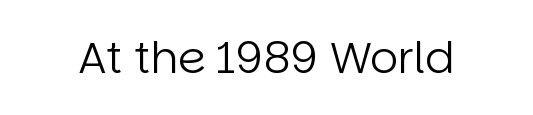
The image shows 44 px regular-weight sans-serif type, upright; set normal letter spacing, not underlined; low stroke contrast and a large x-height.
